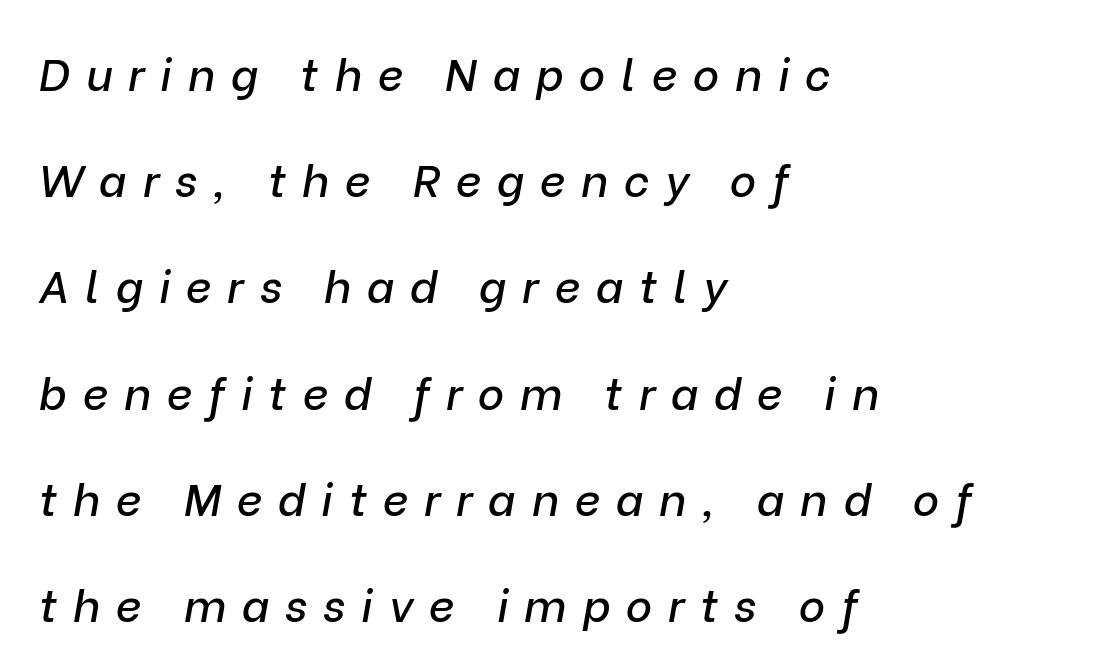
Q: Is the text italic (slanted)? A: Yes, it leans right by about 9 degrees.
Q: Is the text underlined? A: No.
Q: How is the paragraph aligned? A: Left-aligned.
Q: Is the spacing between letters normal or unusually wide? A: Unusually wide.
Q: Is the spacing between lines tight, normal or loose? A: Loose.
Q: Width (condensed, normal, or wide)? A: Normal.
Q: Stroke contrast? A: Low.
Q: x-height? A: Medium.
Q: Monospaced? A: No.
